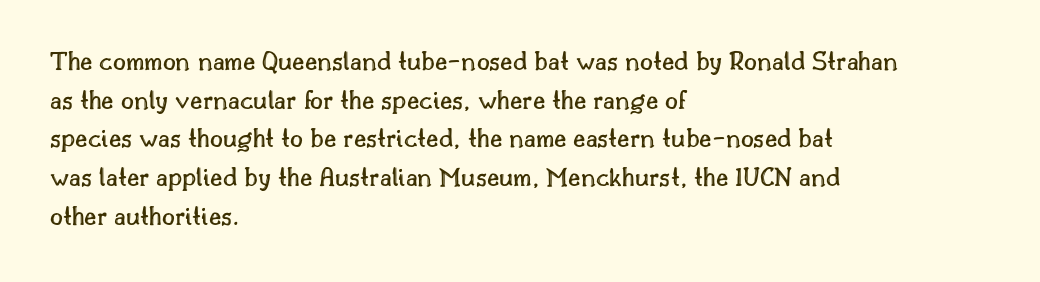
The image shows 28 px text type, upright; set left-aligned, normal line spacing (1.38x), normal letter spacing, not underlined; a small x-height.
